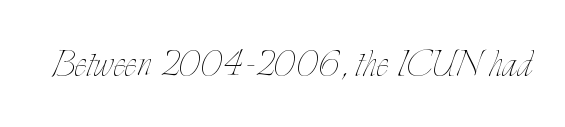
The image shows 47 px thin, condensed type; set normal letter spacing, not underlined; low stroke contrast and a small x-height.
